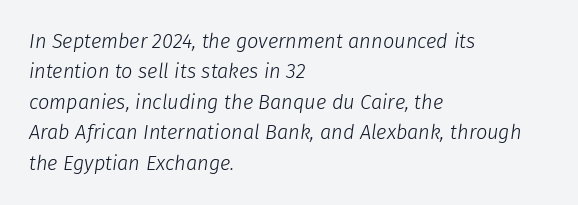
Horizontal bands of white between lines are of average thickness. Looking at the ascenders, they clearly lean. The baseline area is clear. Casual observation: everything's shoved over to the left.
